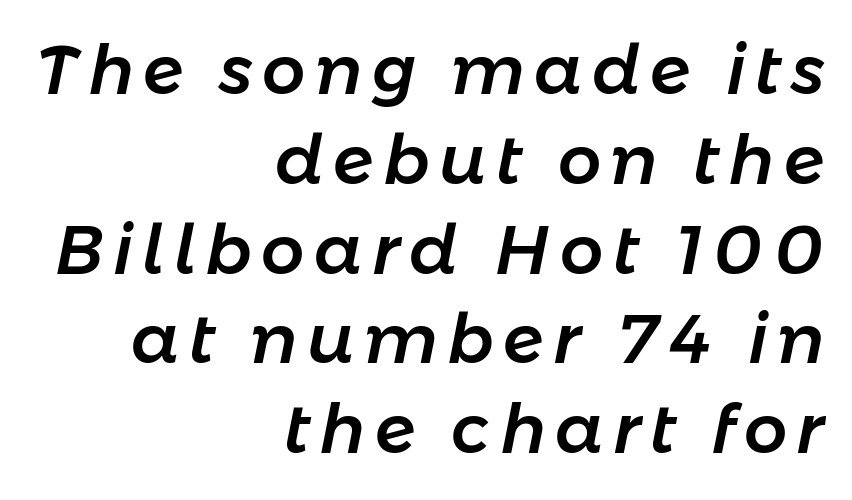
Q: Is the text italic (slanted)? A: Yes, it leans right by about 11 degrees.
Q: Is the text underlined? A: No.
Q: How is the paragraph aligned? A: Right-aligned.
Q: Is the spacing between lines tight, normal or loose? A: Normal.
Q: Width (condensed, normal, or wide)? A: Normal.
Q: Stroke contrast? A: Low.
Q: x-height? A: Medium.
Q: Monospaced? A: No.
